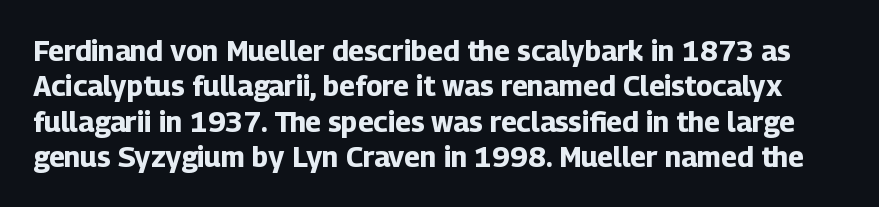
A bare baseline throughout the passage. These words are printed bold, with thick strokes throughout. This block has exactly the height ordinary leading produces. Serifs: no, the terminals of the letterforms are clean.
